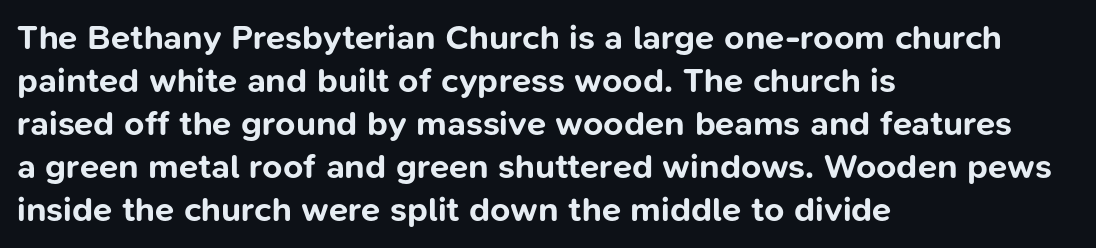
Q: Is the text bold? A: Yes.
Q: Is the text italic (slanted)? A: No, it is upright.
Q: Is the typeface a serif or a sans-serif typeface? A: Sans-serif.
Q: Is the text underlined? A: No.
Q: How is the paragraph aligned? A: Left-aligned.
Q: Is the spacing between letters normal or unusually wide? A: Normal.
Q: Width (condensed, normal, or wide)? A: Normal.
Q: Stroke contrast? A: Low.
Q: x-height? A: Medium.
Q: Monospaced? A: No.
